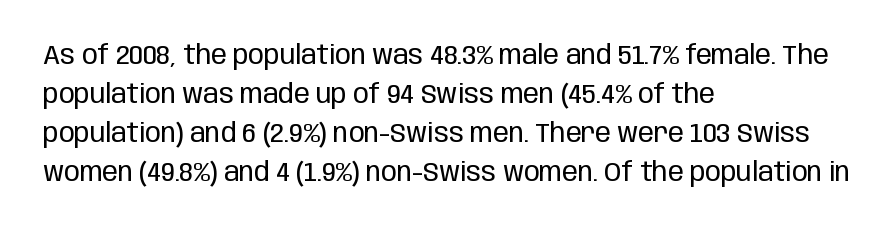
The image shows 26 px text type, upright; set left-aligned, normal line spacing (1.5x), normal letter spacing, not underlined.
